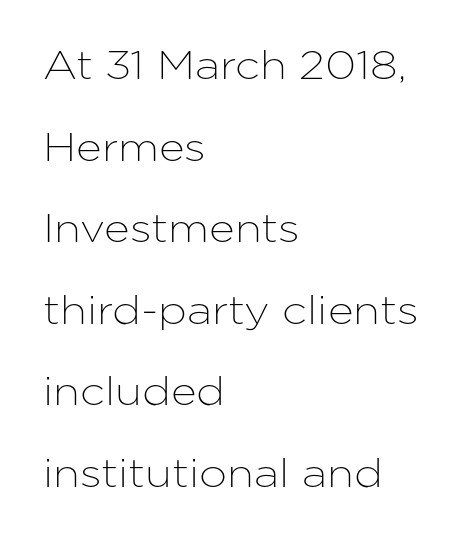
{"serif": "no", "italic": "no", "width": "normal", "stroke_contrast": "low", "x_height": "medium", "monospaced": "no", "underline": "no", "align": "left", "line_spacing": "loose", "line_spacing_ratio": 2.04, "letter_spacing": "normal", "letter_spacing_em": 0.0, "glyph_px": 40}
